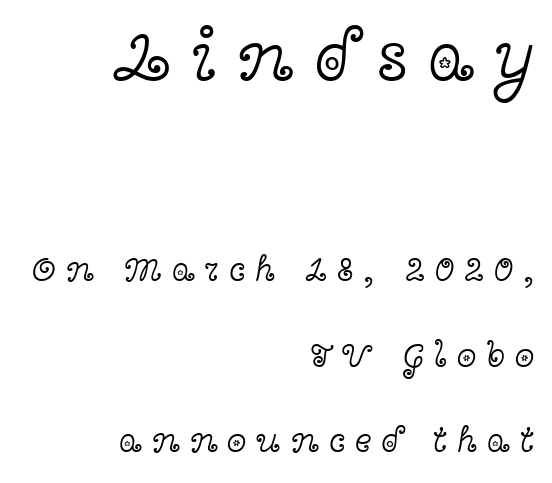
A roman cut, with each character standing at attention. Compared with a typical body face, this is equally light or lighter still. Note the varied advance widths — an 'i' is clearly narrower than an 'm'. The letterforms stand isolated, each surrounded by extra space.
